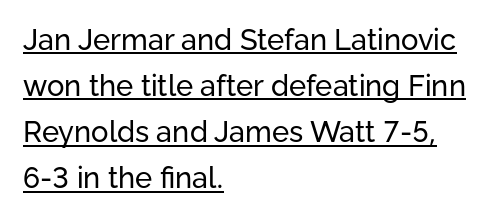
{"serif": "no", "italic": "no", "bold": "no", "weight": "regular", "width": "normal", "stroke_contrast": "low", "x_height": "medium", "monospaced": "no", "underline": "yes", "align": "left", "line_spacing": "normal", "line_spacing_ratio": 1.59, "letter_spacing": "normal", "letter_spacing_em": 0.0, "glyph_px": 29}
